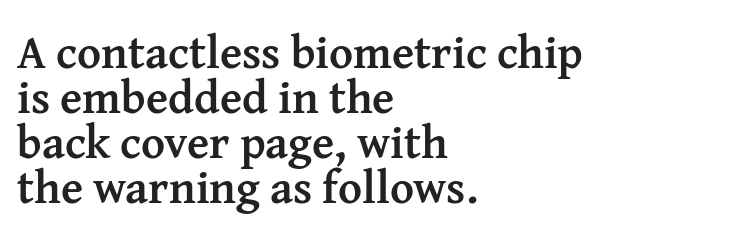
Each letter's strokes conclude with small projecting serifs. Which margin do the lines hug? The left one — the right edge is uneven. Plain, unruled lines of type. One glance says dense: line gaps are narrower than usual.
